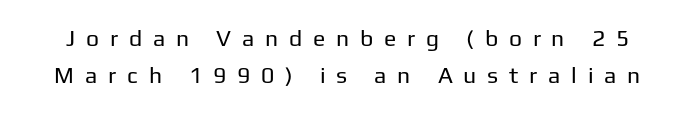
Each stroke keeps to a modest, everyday thickness or less. No word sits above an underline. The lettering stays uniformly vertical, giving the passage a roman look. Notice how descenders clear the ascenders below comfortably — that's standard leading. How are the letters spaced? Widely, with obvious added tracking.
